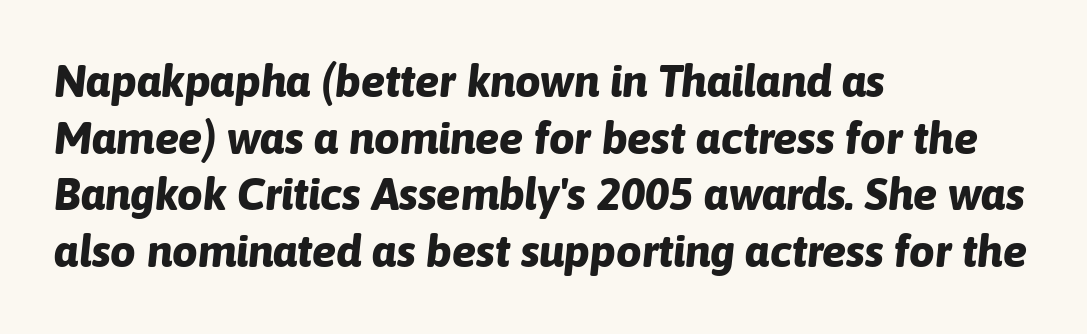
The image shows 45 px bold type, italic (leaning right); set left-aligned, normal line spacing (1.26x), normal letter spacing, not underlined; low stroke contrast and a medium x-height.
